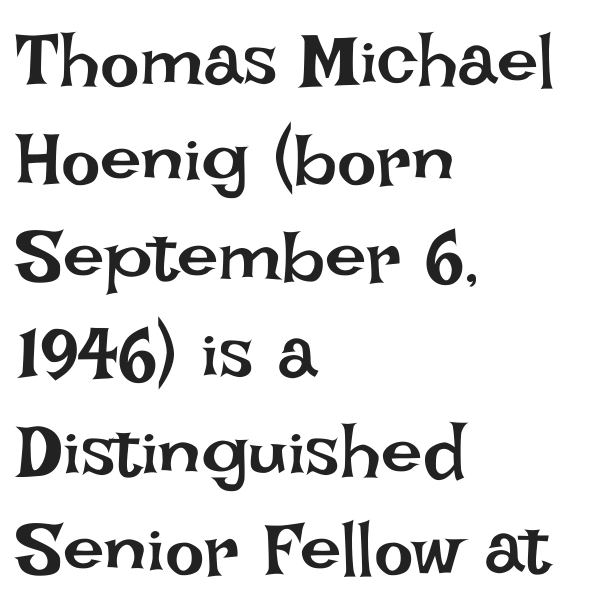
The image shows 74 px regular-weight type, upright; set left-aligned, normal line spacing (1.32x), normal letter spacing, not underlined; low stroke contrast and a large x-height.
